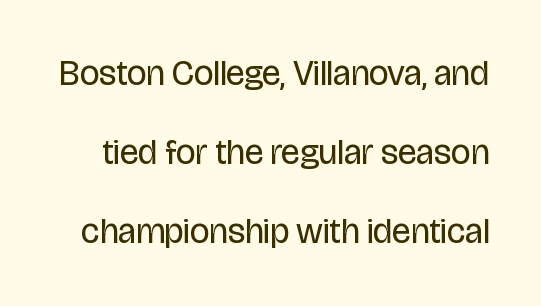
{"serif": "no", "italic": "no", "bold": "no", "weight": "regular", "width": "condensed", "stroke_contrast": "low", "x_height": "large", "monospaced": "no", "underline": "no", "line_spacing": "loose", "line_spacing_ratio": 2.26, "letter_spacing": "normal", "letter_spacing_em": 0.0, "glyph_px": 35}
